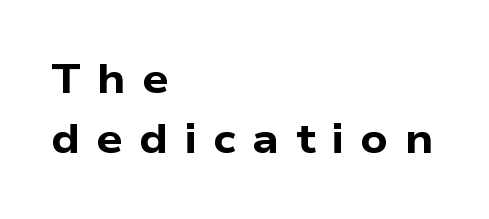
The image shows 41 px bold, wide sans-serif type; set left-aligned, normal line spacing (1.46x), unusually wide letter spacing (+0.4 em), not underlined; low stroke contrast and a medium x-height.
